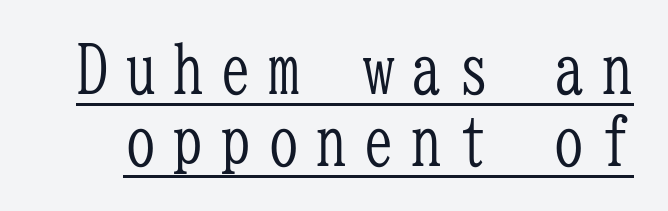
Q: Is the text bold? A: No.
Q: Is the text italic (slanted)? A: No, it is upright.
Q: Is the typeface a serif or a sans-serif typeface? A: Serif.
Q: Is the text underlined? A: Yes.
Q: Is the spacing between letters normal or unusually wide? A: Unusually wide.
Q: Is the spacing between lines tight, normal or loose? A: Tight.
Q: Width (condensed, normal, or wide)? A: Condensed.
Q: Stroke contrast? A: Low.
Q: x-height? A: Medium.
Q: Monospaced? A: Yes.
